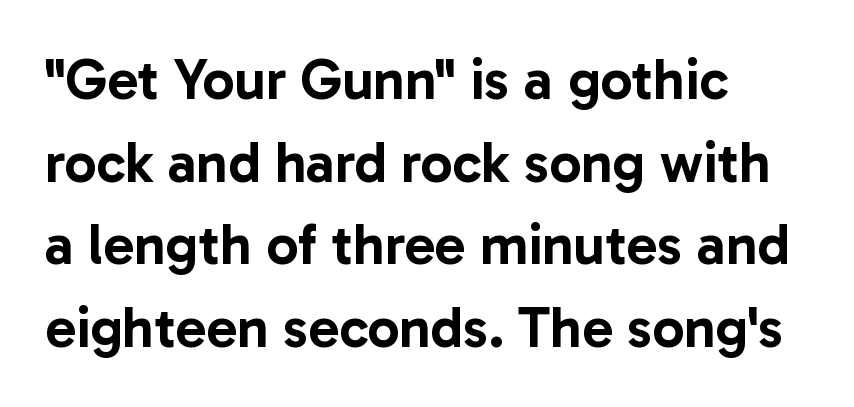
A roman cut, with each character standing at attention. Letters rest on an invisible, unmarked baseline. One glance says typical: line gaps are just what's usual. Does the type have serifs? No, each stem ends abruptly. The rendering uses natural spacing where letterforms have individual widths.
